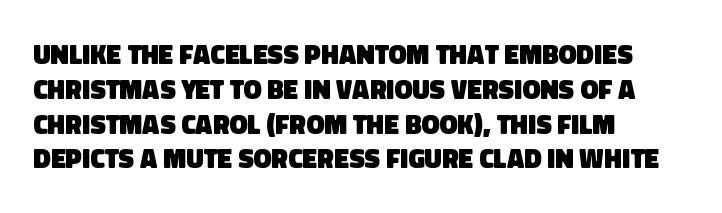
Bare-footed words on every line. A classic flush-left, rag-right setting is used for this passage. Look at the stroke-to-counter ratio: heavy, a bold. If you measured baseline to baseline, you'd find a middling distance.
